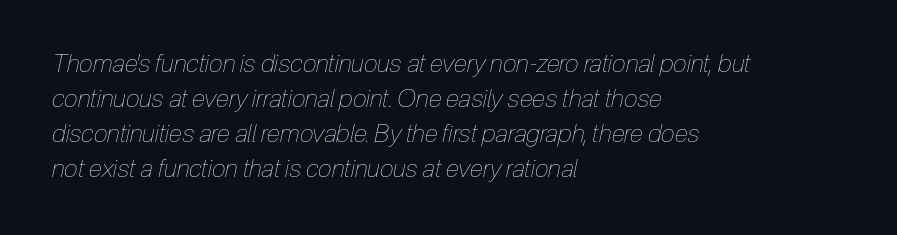
{"italic": "yes", "lean": "right", "slant_degrees": 12, "bold": "no", "underline": "no", "align": "left", "line_spacing": "normal", "line_spacing_ratio": 1.4, "letter_spacing": "normal", "letter_spacing_em": 0.0, "glyph_px": 25}
